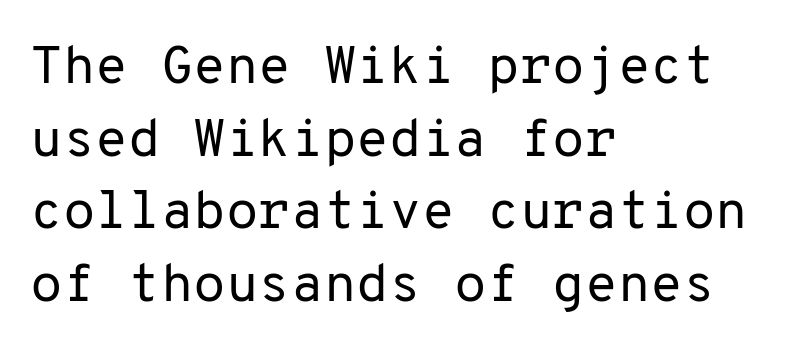
The image shows 53 px regular-weight sans-serif type, upright, monospaced; set left-aligned, normal line spacing (1.37x), normal letter spacing, not underlined; low stroke contrast and a medium x-height.
